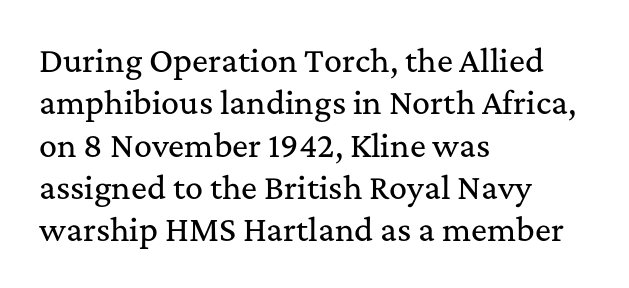
Q: Is the text italic (slanted)? A: No, it is upright.
Q: Is the typeface a serif or a sans-serif typeface? A: Serif.
Q: Is the text underlined? A: No.
Q: How is the paragraph aligned? A: Left-aligned.
Q: Is the spacing between letters normal or unusually wide? A: Normal.
Q: Is the spacing between lines tight, normal or loose? A: Normal.
Q: Width (condensed, normal, or wide)? A: Normal.
Q: Stroke contrast? A: Medium.
Q: x-height? A: Medium.
Q: Monospaced? A: No.
